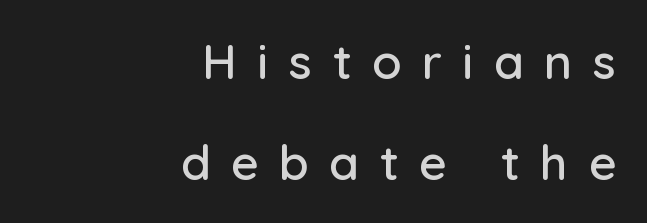
{"serif": "no", "italic": "no", "width": "normal", "stroke_contrast": "low", "x_height": "medium", "monospaced": "no", "underline": "no", "align": "right", "line_spacing": "loose", "line_spacing_ratio": 2.1, "letter_spacing": "wide", "letter_spacing_em": 0.43, "glyph_px": 48}
